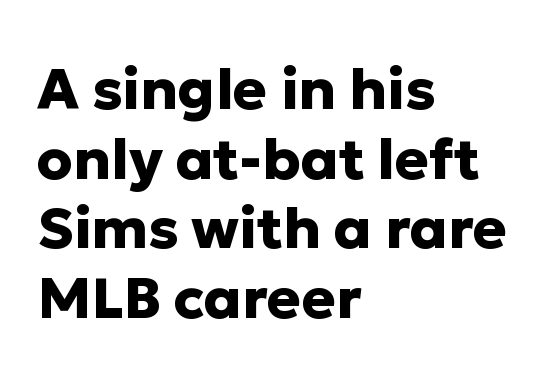
Q: Is the text bold? A: Yes.
Q: Is the text italic (slanted)? A: No, it is upright.
Q: Is the typeface a serif or a sans-serif typeface? A: Sans-serif.
Q: Is the text underlined? A: No.
Q: How is the paragraph aligned? A: Left-aligned.
Q: Is the spacing between letters normal or unusually wide? A: Normal.
Q: Width (condensed, normal, or wide)? A: Normal.
Q: Stroke contrast? A: Low.
Q: x-height? A: Medium.
Q: Monospaced? A: No.
